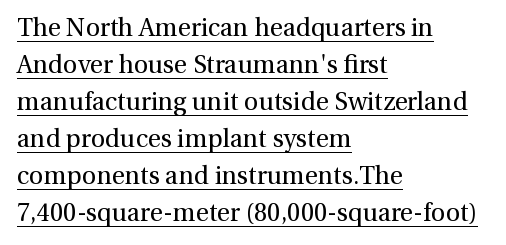
{"italic": "no", "bold": "no", "underline": "yes", "align": "left", "line_spacing": "normal", "line_spacing_ratio": 1.48, "letter_spacing": "normal", "letter_spacing_em": 0.0, "glyph_px": 25}
